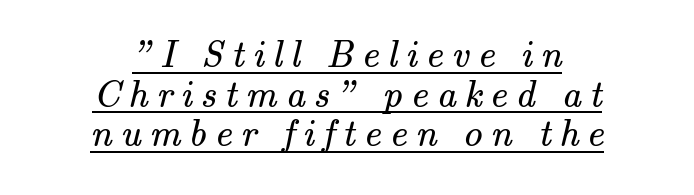
The image shows 38 px regular-weight serif type; set centered, tight line spacing (1.04x), unusually wide letter spacing (+0.22 em), underlined; medium stroke contrast and a small x-height.
